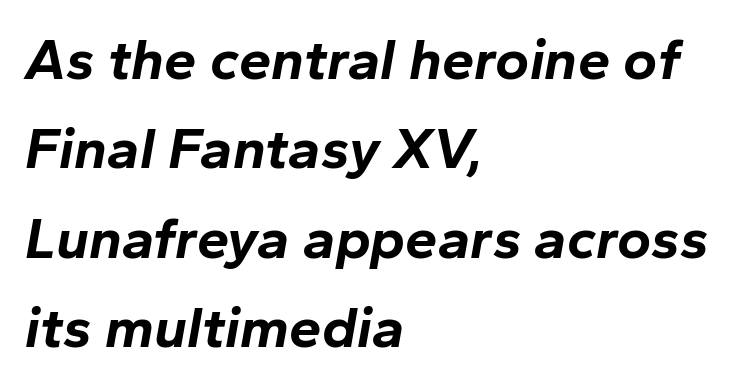
The strokes are fattened all the way to bold. All the whitespace from short lines collects on the right. Default kerning and tracking; the words read as compact shapes. There's an unmistakable incline to the writing here. The passage shown is not underscored anywhere. Vertically, the passage feels balanced, rows spaced as you'd expect.
